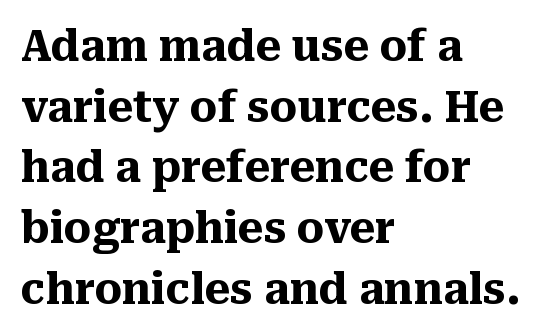
Q: Is the text bold? A: Yes.
Q: Is the text italic (slanted)? A: No, it is upright.
Q: Is the typeface a serif or a sans-serif typeface? A: Serif.
Q: Is the text underlined? A: No.
Q: How is the paragraph aligned? A: Left-aligned.
Q: Is the spacing between letters normal or unusually wide? A: Normal.
Q: Is the spacing between lines tight, normal or loose? A: Normal.
Q: Width (condensed, normal, or wide)? A: Normal.
Q: Stroke contrast? A: Medium.
Q: x-height? A: Medium.
Q: Monospaced? A: No.
